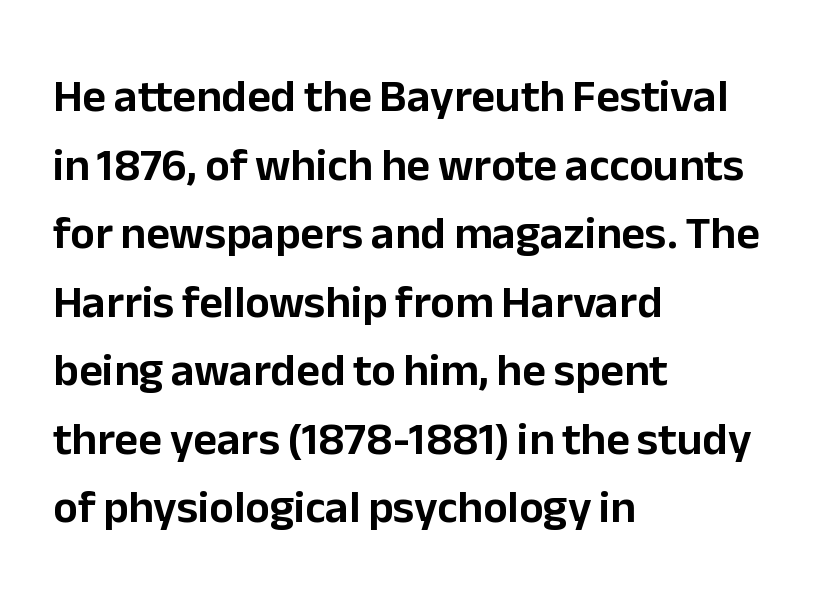
The image shows 46 px sans-serif type, upright; set left-aligned, normal line spacing (1.49x), normal letter spacing, not underlined; low stroke contrast and a medium x-height.
